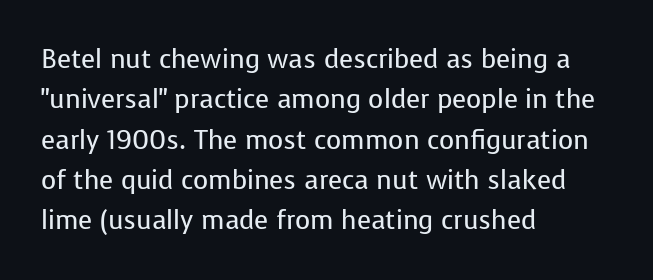
The image shows 26 px text type, upright; set left-aligned, normal line spacing (1.55x), normal letter spacing, not underlined.
